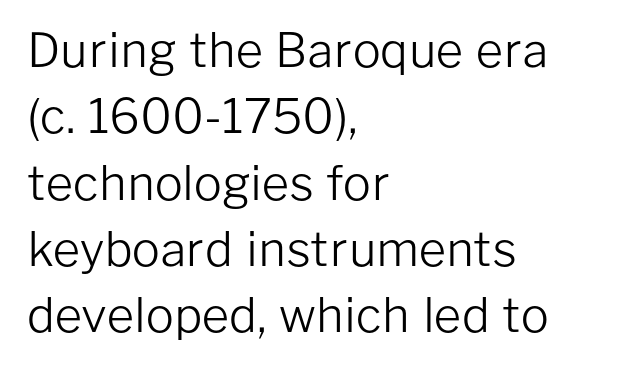
Q: Is the text bold? A: No.
Q: Is the text italic (slanted)? A: No, it is upright.
Q: Is the typeface a serif or a sans-serif typeface? A: Sans-serif.
Q: Is the text underlined? A: No.
Q: How is the paragraph aligned? A: Left-aligned.
Q: Is the spacing between letters normal or unusually wide? A: Normal.
Q: Is the spacing between lines tight, normal or loose? A: Normal.
Q: Width (condensed, normal, or wide)? A: Normal.
Q: Stroke contrast? A: Low.
Q: x-height? A: Medium.
Q: Monospaced? A: No.
